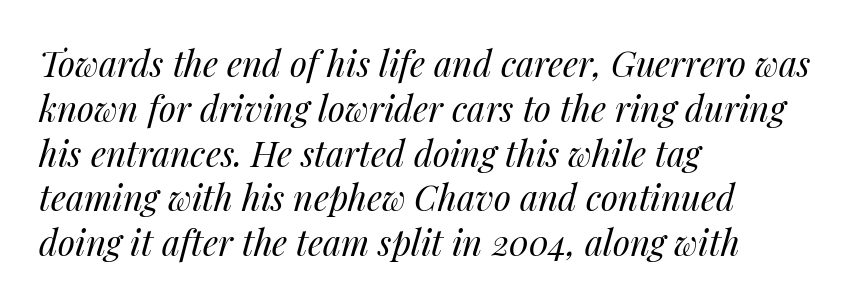
Notice how descenders clear the ascenders below comfortably — that's standard leading. Quick note: italic. Visually the block forms a straight wall on the left and a jagged coastline on the right. Each letter keeps its own natural width here, so spacing adapts to shape. Honestly, there is no underline to notice here at all.
